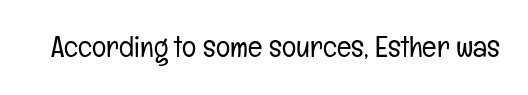
Think of a printed novel: that variable character pitch is what you see here. Italic: no, the glyphs are upright roman. The specimen omits any rule beneath the text block's lines. Compared with a typical body face, this is equally light or lighter still.
